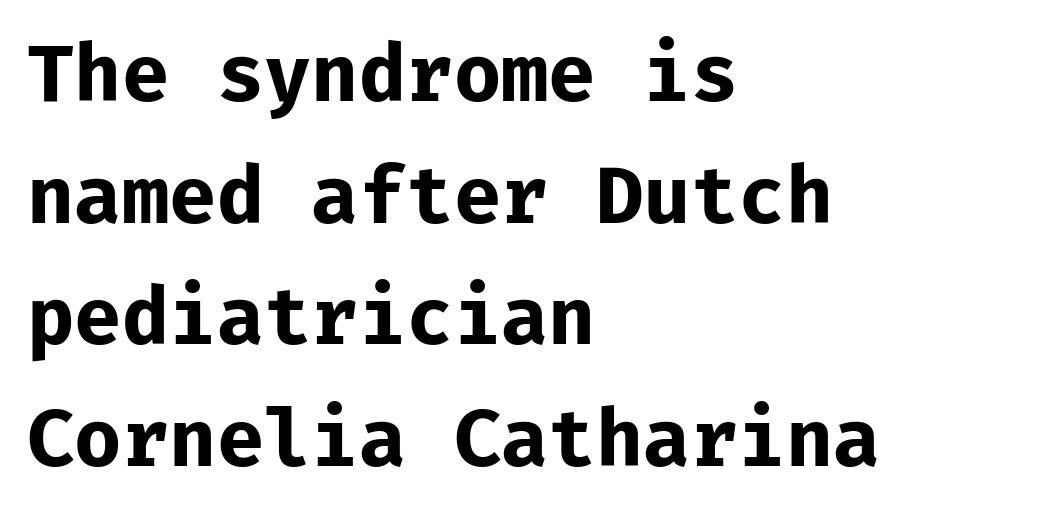
The image shows 79 px bold sans-serif type, upright, monospaced; set left-aligned, normal line spacing (1.54x), normal letter spacing, not underlined; low stroke contrast and a medium x-height.
